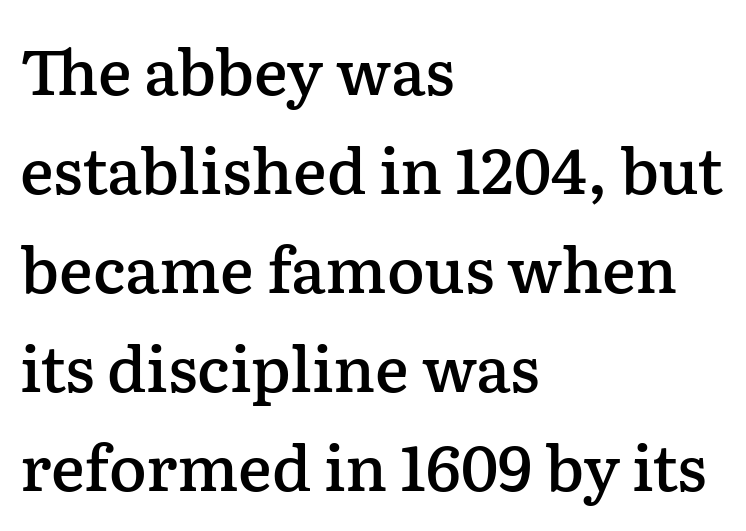
Q: Is the text bold? A: Semi-bold.
Q: Is the text italic (slanted)? A: No, it is upright.
Q: Is the typeface a serif or a sans-serif typeface? A: Serif.
Q: Is the text underlined? A: No.
Q: How is the paragraph aligned? A: Left-aligned.
Q: Is the spacing between letters normal or unusually wide? A: Normal.
Q: Is the spacing between lines tight, normal or loose? A: Normal.
Q: Width (condensed, normal, or wide)? A: Normal.
Q: Stroke contrast? A: Low.
Q: x-height? A: Medium.
Q: Monospaced? A: No.
